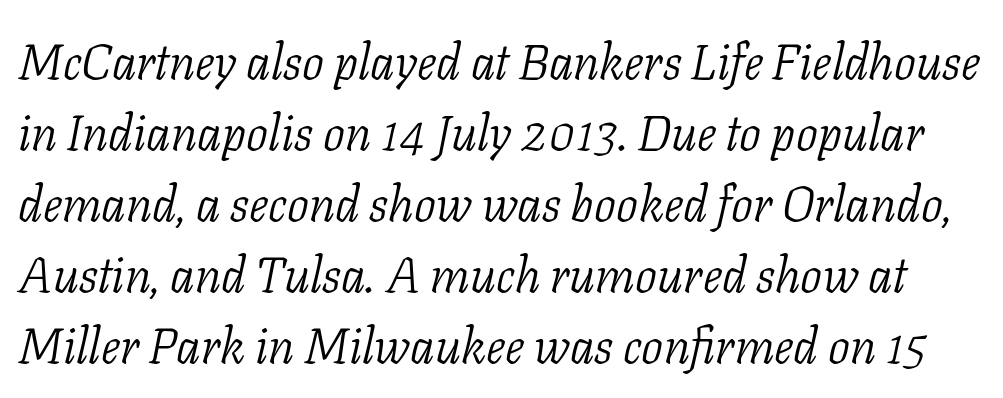
The axis of the letterforms is tilted away from vertical. No heavy texture on the line: the type isn't bold. The letterforms sit shoulder to shoulder at normal distance. If you measured baseline to baseline, you'd find a middling distance. Proportional: the letters do not fall into vertical columns. Only glyphs here, with clear space below each row.
